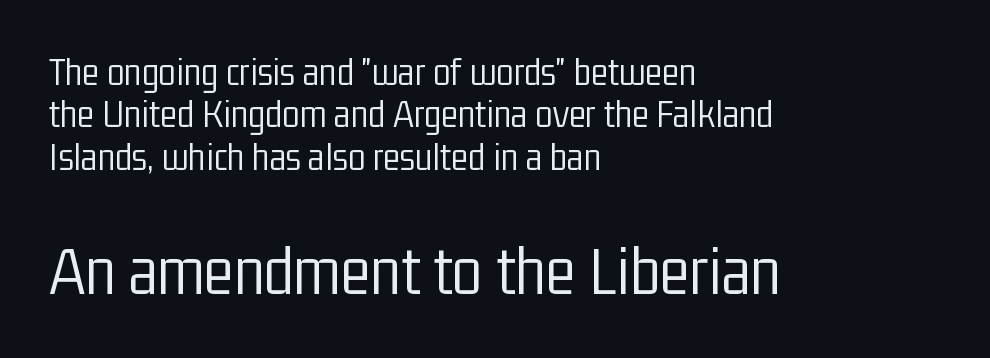
The image shows 70 px light, condensed sans-serif type, upright; set left-aligned, tight line spacing (1.06x), normal letter spacing, not underlined; the second (bottom) block is 1.75x larger; low stroke contrast and a medium x-height.
